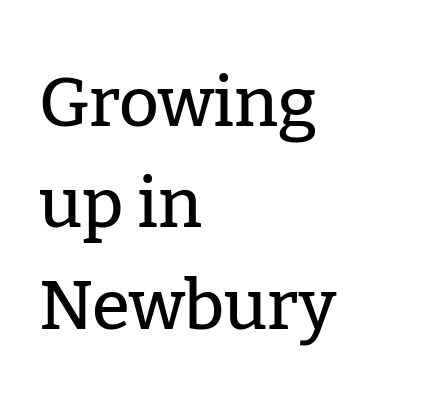
{"serif": "yes", "italic": "no", "width": "normal", "stroke_contrast": "low", "x_height": "medium", "monospaced": "no", "underline": "no", "align": "left", "line_spacing": "normal", "line_spacing_ratio": 1.47, "letter_spacing": "normal", "letter_spacing_em": 0.0, "glyph_px": 69}
